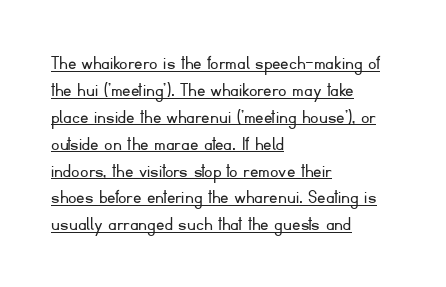
{"italic": "no", "bold": "no", "underline": "yes", "align": "left", "line_spacing": "normal", "line_spacing_ratio": 1.28, "letter_spacing": "normal", "letter_spacing_em": 0.0, "glyph_px": 21}
